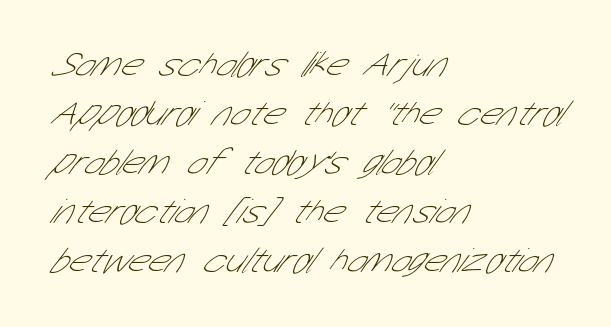
The image shows 36 px thin, condensed sans-serif type; set left-aligned, normal line spacing (1.36x), normal letter spacing, not underlined; low stroke contrast and a medium x-height.
